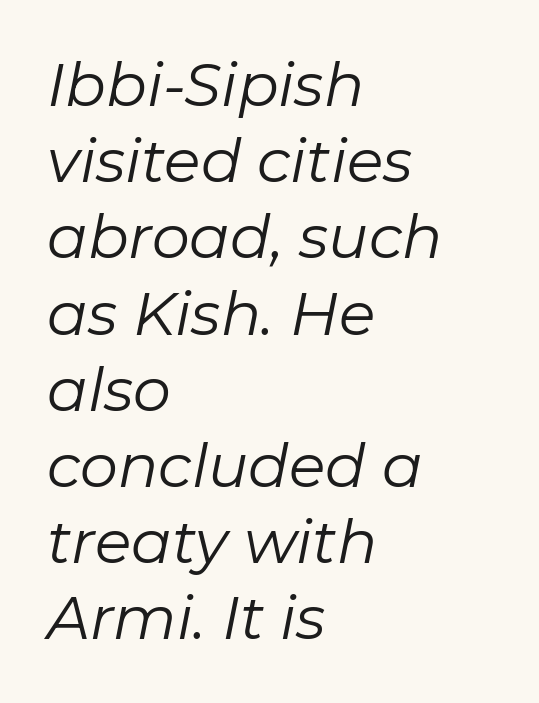
{"italic": "yes", "lean": "right", "slant_degrees": 11, "bold": "no", "weight": "regular", "width": "normal", "stroke_contrast": "low", "x_height": "medium", "monospaced": "no", "underline": "no", "align": "left", "line_spacing": "normal", "line_spacing_ratio": 1.27, "letter_spacing": "normal", "letter_spacing_em": 0.0, "glyph_px": 60}
